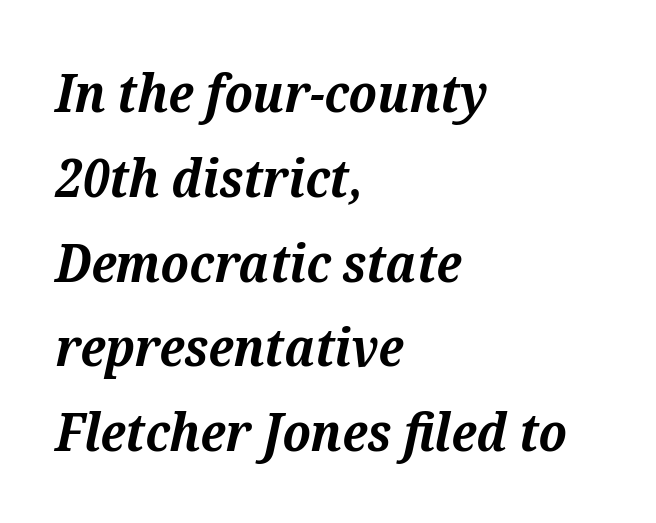
Quick note: underline off. The passage shown is typeset with a serif family. The rendering applies a slant to the glyphs. The paragraph has a hard left edge and a soft right edge. Set as a true bold cut, around the 700 mark. This sample has the flowing, uneven cadence of proportional lettering.
